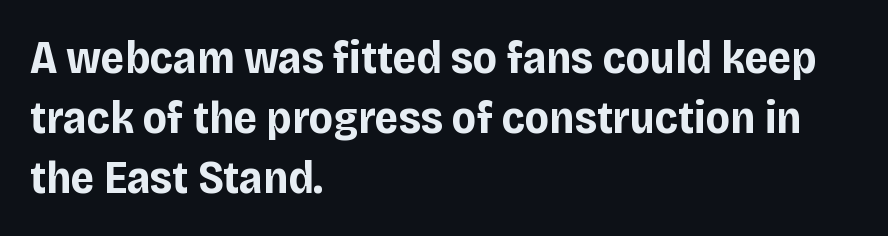
{"serif": "no", "italic": "no", "bold": "yes", "weight": "bold", "width": "normal", "stroke_contrast": "low", "x_height": "large", "monospaced": "no", "underline": "no", "align": "left", "line_spacing": "normal", "line_spacing_ratio": 1.3, "letter_spacing": "normal", "letter_spacing_em": 0.0, "glyph_px": 46}
